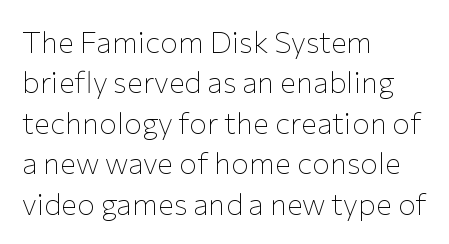
The image shows 30 px thin sans-serif type, upright; set left-aligned, normal line spacing (1.35x), normal letter spacing, not underlined; low stroke contrast and a medium x-height.
